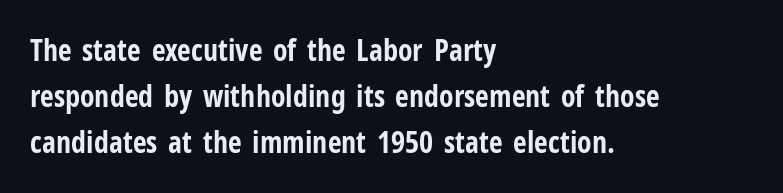
The image shows 30 px bold, condensed sans-serif type, upright; set left-aligned, normal line spacing (1.54x), normal letter spacing, not underlined; low stroke contrast and a medium x-height.
